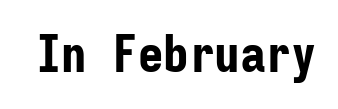
Letters rest on an invisible, unmarked baseline. The font is running at its bold setting. The typeface chosen for these lines omits serifs. Inter-character spacing is left at the font's built-in metrics.
